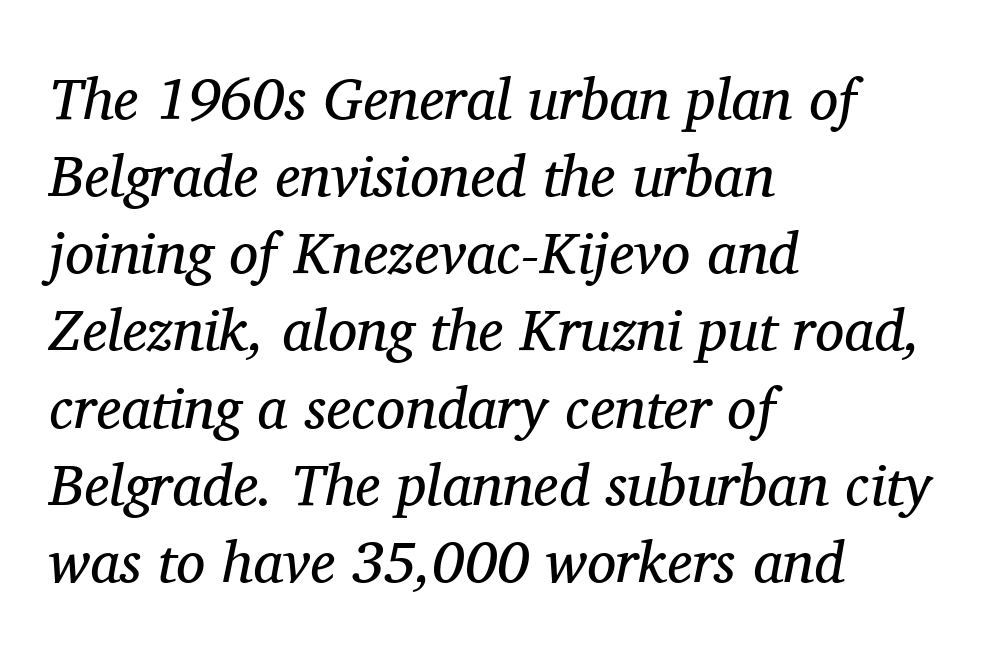
{"serif": "yes", "italic": "yes", "lean": "right", "slant_degrees": 11, "bold": "no", "weight": "regular", "width": "normal", "stroke_contrast": "medium", "x_height": "medium", "monospaced": "no", "underline": "no", "align": "left", "line_spacing": "normal", "line_spacing_ratio": 1.33, "letter_spacing": "normal", "letter_spacing_em": 0.0, "glyph_px": 58}
